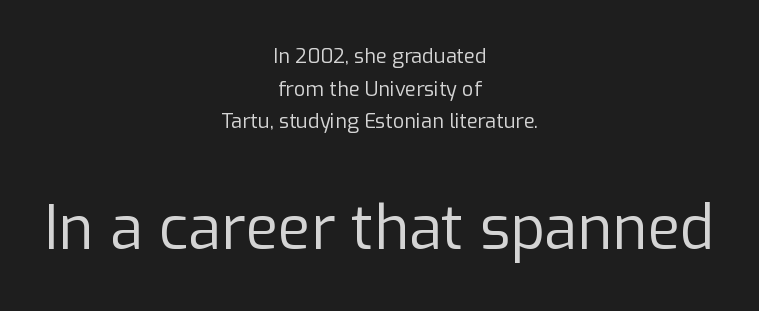
{"serif": "no", "italic": "no", "bold": "no", "weight": "regular", "width": "normal", "stroke_contrast": "low", "x_height": "medium", "monospaced": "no", "underline": "no", "align": "center", "line_spacing": "normal", "line_spacing_ratio": 1.63, "letter_spacing": "normal", "letter_spacing_em": 0.0, "larger_block": "second", "size_ratio": 3.0, "glyph_px": 60}
